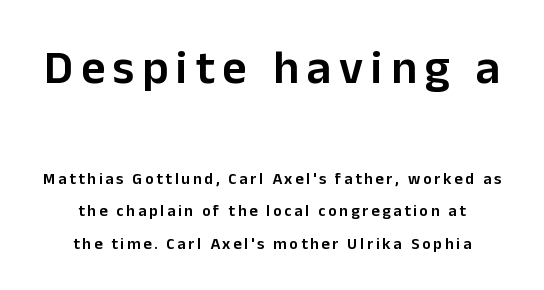
Q: Is the text bold? A: Semi-bold.
Q: Is the text italic (slanted)? A: No, it is upright.
Q: Is the typeface a serif or a sans-serif typeface? A: Sans-serif.
Q: Is the text underlined? A: No.
Q: How is the paragraph aligned? A: Centered.
Q: Is the spacing between lines tight, normal or loose? A: Loose.
Q: Which block of text is set in a larger size, the first (top) or the second (bottom)? A: The first (top) one.
Q: Width (condensed, normal, or wide)? A: Normal.
Q: Stroke contrast? A: Low.
Q: x-height? A: Medium.
Q: Monospaced? A: No.
